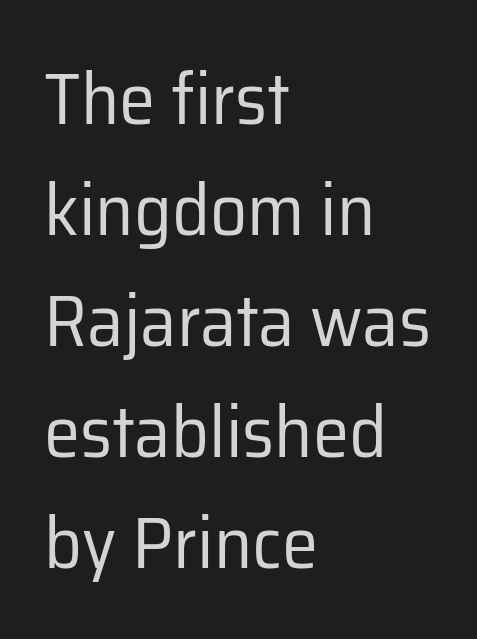
A typesetter would call this proportional, since set widths differ per character. Notice how the stems are strictly vertical — no italics here. Descenders are the only things crossing below the line. Bold? No — there's no thickening of the strokes. Layout note: lines flush left.
